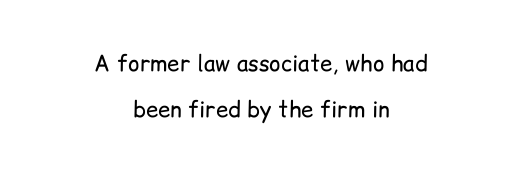
{"italic": "no", "bold": "no", "underline": "no", "align": "center", "line_spacing": "loose", "line_spacing_ratio": 2.11, "letter_spacing": "normal", "letter_spacing_em": 0.0, "glyph_px": 22}
